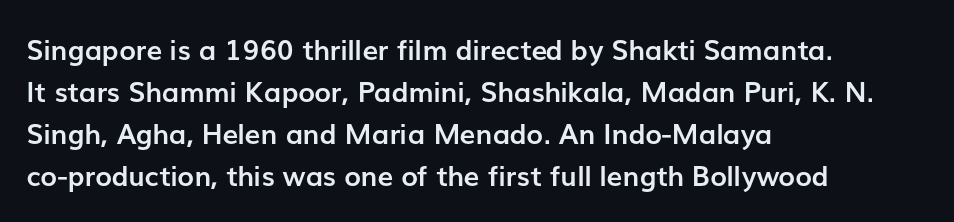
The rendering keeps characters at their native spacing. The letters stand straight up with perfectly vertical stems. Left-aligned paragraph, ragged on the right. This rendering features lettering with no underline.
